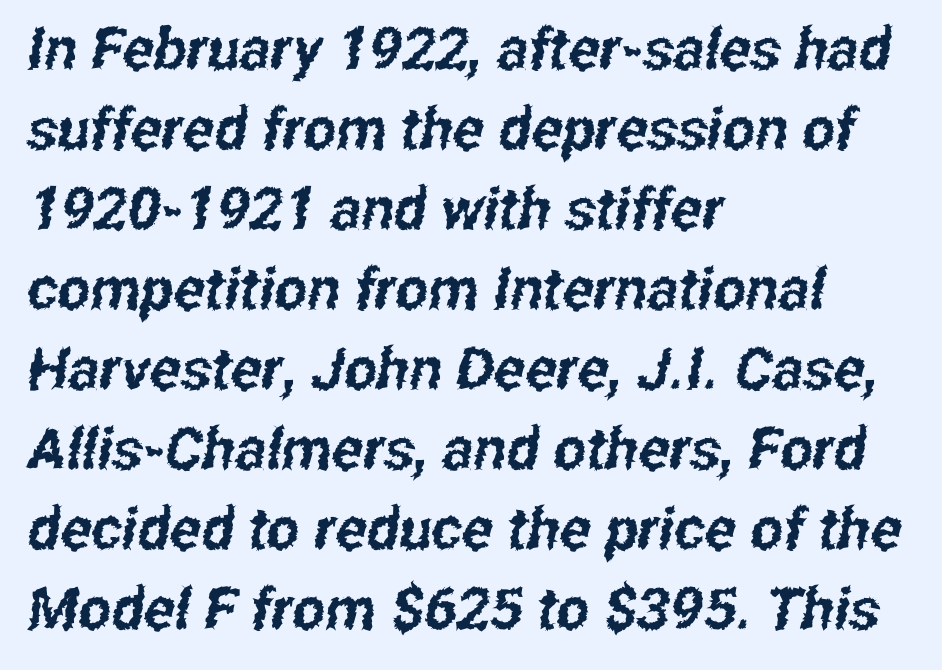
{"serif": "no", "width": "condensed", "stroke_contrast": "low", "x_height": "medium", "monospaced": "no", "underline": "no", "align": "left", "line_spacing": "normal", "line_spacing_ratio": 1.38, "letter_spacing": "normal", "letter_spacing_em": 0.0, "glyph_px": 58}
